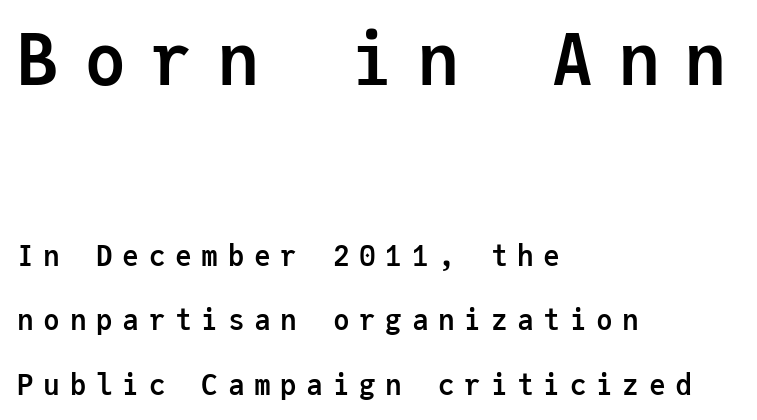
The image shows 71 px semibold sans-serif type, upright, monospaced; set left-aligned, loose line spacing (2.32x), unusually wide letter spacing (+0.34 em), not underlined; the first (top) block is 2.54x larger; low stroke contrast and a medium x-height.
